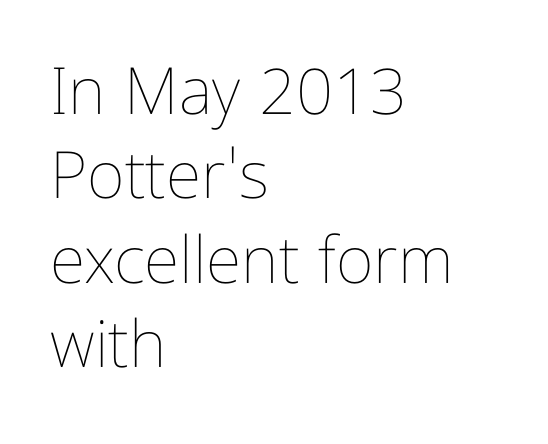
{"italic": "no", "bold": "no", "weight": "thin", "width": "condensed", "stroke_contrast": "low", "x_height": "medium", "monospaced": "no", "underline": "no", "align": "left", "line_spacing": "normal", "line_spacing_ratio": 1.3, "letter_spacing": "normal", "letter_spacing_em": 0.0, "glyph_px": 65}
